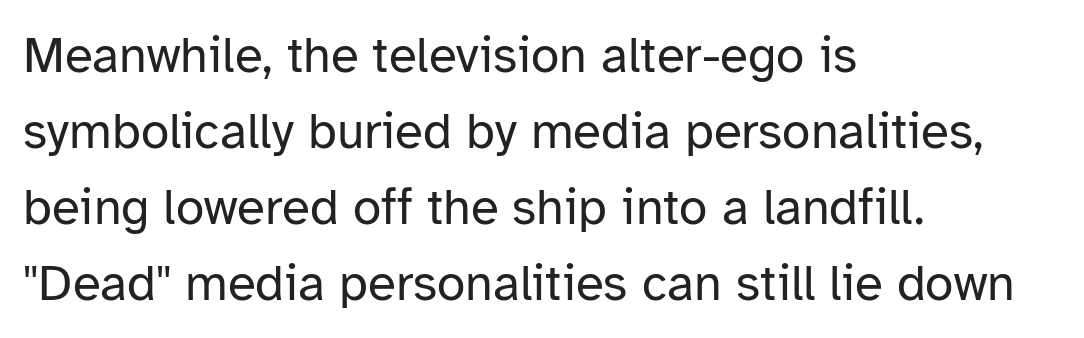
The rendering shows plain stroke endings on the letterforms — a sans-serif design. The letterforms sit shoulder to shoulder at normal distance. Spacing verdict: proportional, widths tailored to each character. No word sits above an underline. The axis of the letterforms is exactly vertical.
